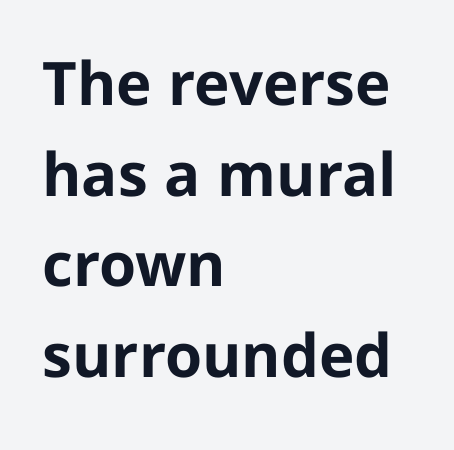
These lines keep a tight, regular rhythm from letter to letter. Notice how the passage keeps a crisp vertical edge on the left only. This sample uses a sans-serif face. Anything drawn beneath the words? Only blank space.
